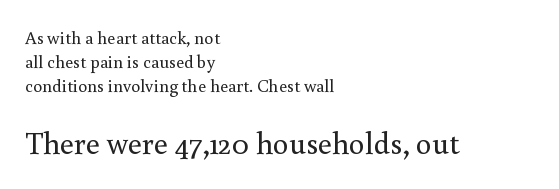
{"serif": "yes", "italic": "no", "bold": "no", "weight": "regular", "width": "normal", "x_height": "small", "monospaced": "no", "underline": "no", "align": "left", "line_spacing": "normal", "line_spacing_ratio": 1.34, "letter_spacing": "normal", "letter_spacing_em": 0.0, "larger_block": "second", "size_ratio": 1.72, "glyph_px": 31}
